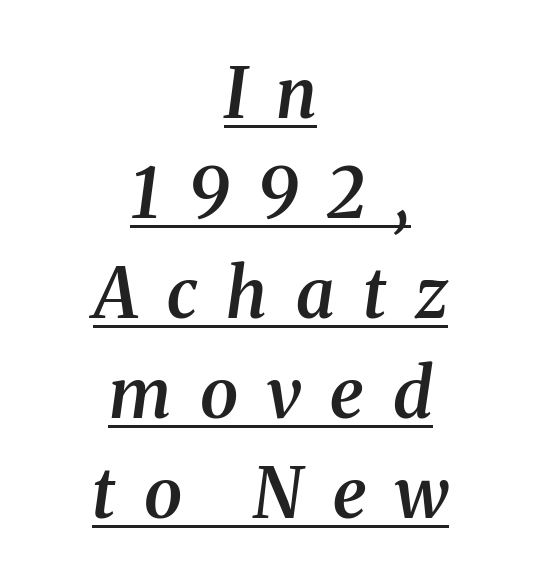
Q: Is the text bold? A: Semi-bold.
Q: Is the text italic (slanted)? A: Yes, it leans right by about 8 degrees.
Q: Is the typeface a serif or a sans-serif typeface? A: Serif.
Q: Is the text underlined? A: Yes.
Q: How is the paragraph aligned? A: Centered.
Q: Is the spacing between letters normal or unusually wide? A: Unusually wide.
Q: Is the spacing between lines tight, normal or loose? A: Normal.
Q: Width (condensed, normal, or wide)? A: Normal.
Q: Stroke contrast? A: Medium.
Q: x-height? A: Medium.
Q: Monospaced? A: No.
